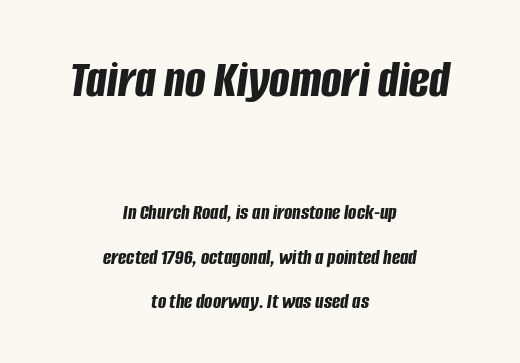
{"italic": "yes", "lean": "right", "slant_degrees": 8, "bold": "yes", "weight": "bold", "width": "condensed", "stroke_contrast": "low", "x_height": "large", "monospaced": "no", "underline": "no", "align": "center", "line_spacing": "loose", "line_spacing_ratio": 2.02, "letter_spacing": "normal", "letter_spacing_em": 0.0, "larger_block": "first", "size_ratio": 2.45, "glyph_px": 54}
